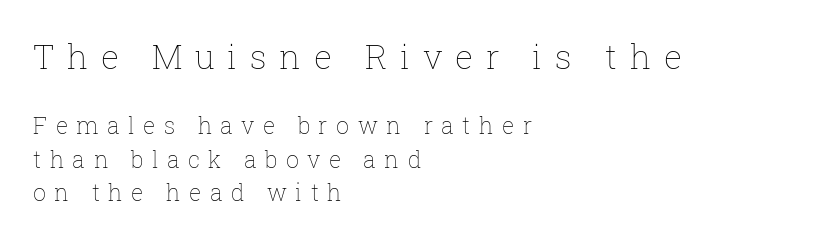
Q: Is the text bold? A: No.
Q: Is the text italic (slanted)? A: No, it is upright.
Q: Is the text underlined? A: No.
Q: How is the paragraph aligned? A: Left-aligned.
Q: Is the spacing between letters normal or unusually wide? A: Unusually wide.
Q: Is the spacing between lines tight, normal or loose? A: Normal.
Q: Which block of text is set in a larger size, the first (top) or the second (bottom)? A: The first (top) one.
Q: Width (condensed, normal, or wide)? A: Normal.
Q: Stroke contrast? A: Low.
Q: x-height? A: Medium.
Q: Monospaced? A: No.
